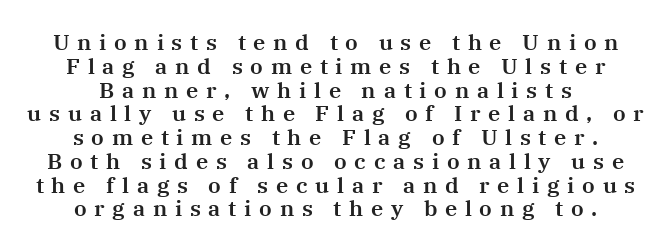
{"italic": "no", "underline": "no", "align": "center", "line_spacing": "tight", "line_spacing_ratio": 1.08, "letter_spacing": "wide", "letter_spacing_em": 0.35, "glyph_px": 22}
